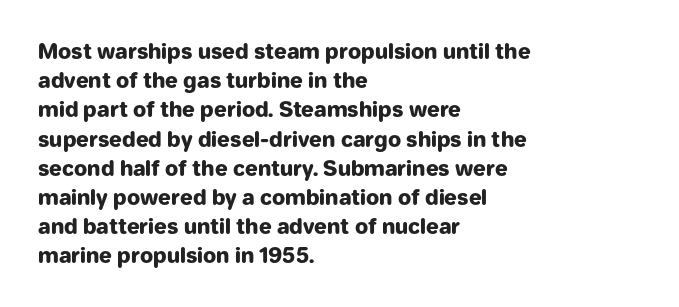
{"italic": "no", "bold": "yes", "underline": "no", "align": "left", "line_spacing": "normal", "line_spacing_ratio": 1.39, "letter_spacing": "normal", "letter_spacing_em": 0.0, "glyph_px": 21}
